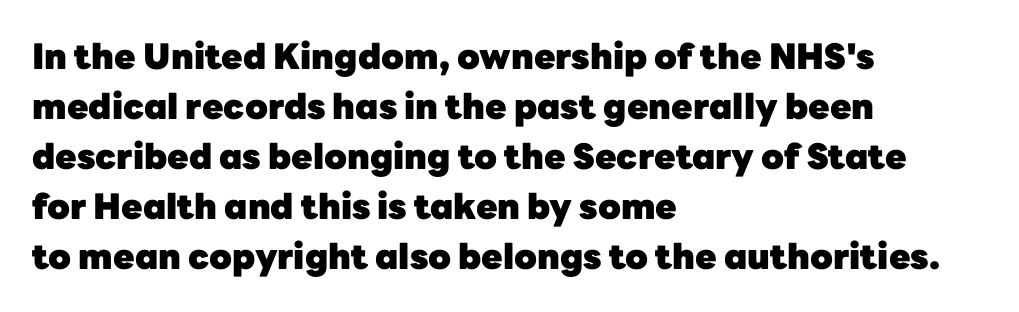
The image shows 35 px heavy sans-serif type, upright; set left-aligned, normal line spacing (1.43x), normal letter spacing, not underlined; low stroke contrast and a medium x-height.
